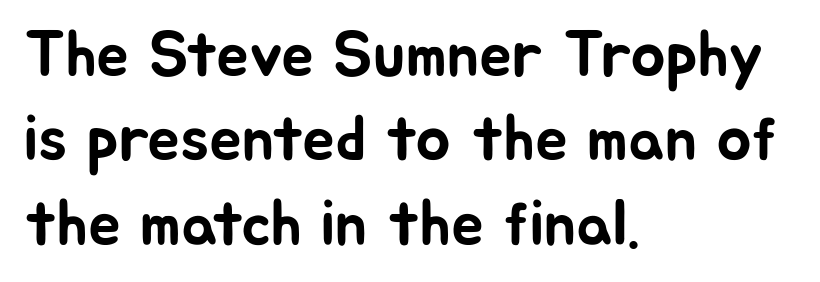
{"serif": "no", "italic": "no", "width": "normal", "stroke_contrast": "low", "x_height": "medium", "monospaced": "no", "underline": "no", "align": "left", "line_spacing": "normal", "line_spacing_ratio": 1.3, "letter_spacing": "normal", "letter_spacing_em": 0.0, "glyph_px": 65}
